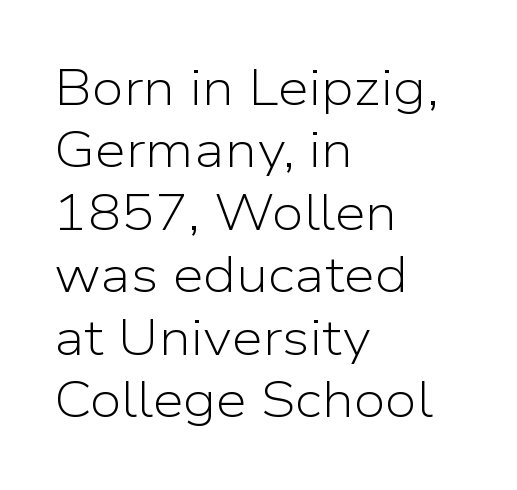
Q: Is the text bold? A: No.
Q: Is the text italic (slanted)? A: No, it is upright.
Q: Is the typeface a serif or a sans-serif typeface? A: Sans-serif.
Q: Is the text underlined? A: No.
Q: How is the paragraph aligned? A: Left-aligned.
Q: Is the spacing between letters normal or unusually wide? A: Normal.
Q: Is the spacing between lines tight, normal or loose? A: Normal.
Q: Width (condensed, normal, or wide)? A: Normal.
Q: Stroke contrast? A: Low.
Q: x-height? A: Medium.
Q: Monospaced? A: No.
